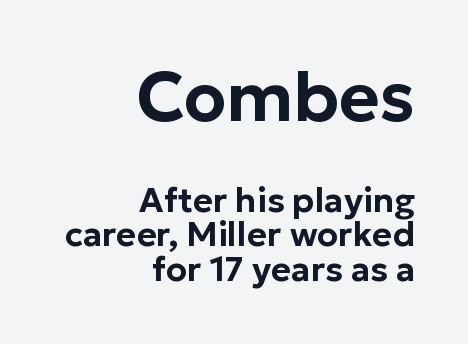
The face used here is rendered with its standard letterfit. Reading top to bottom, the characters get smaller at the block break. These lines are set flush right with a ragged left edge. The rendering uses natural spacing where letterforms have individual widths.
